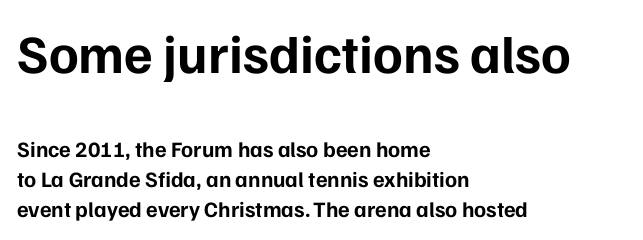
{"serif": "no", "italic": "no", "bold": "yes", "weight": "bold", "width": "normal", "stroke_contrast": "low", "x_height": "medium", "monospaced": "no", "underline": "no", "align": "left", "line_spacing": "normal", "line_spacing_ratio": 1.37, "letter_spacing": "normal", "letter_spacing_em": 0.0, "larger_block": "first", "size_ratio": 2.45, "glyph_px": 54}
